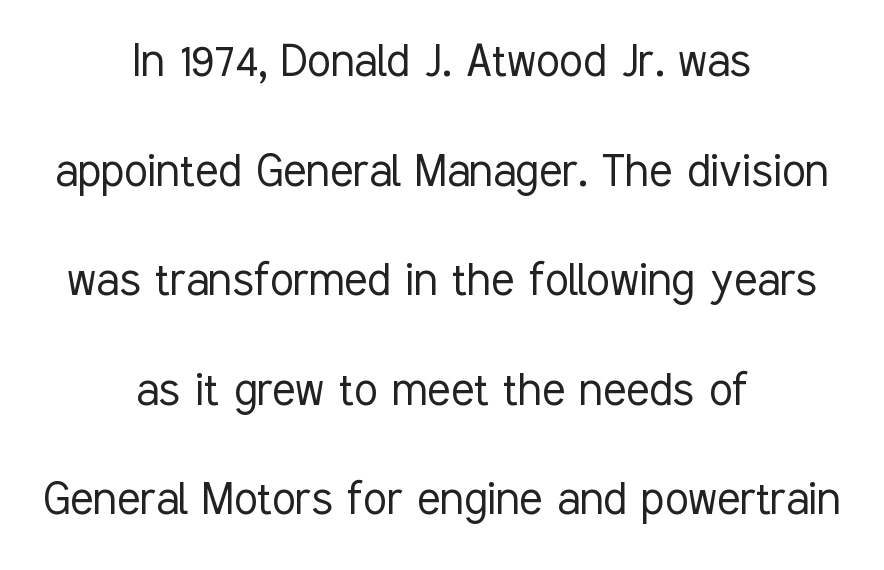
{"serif": "no", "italic": "no", "bold": "no", "weight": "light", "width": "condensed", "stroke_contrast": "low", "x_height": "medium", "monospaced": "no", "underline": "no", "align": "center", "line_spacing": "loose", "line_spacing_ratio": 2.03, "letter_spacing": "normal", "letter_spacing_em": 0.0, "glyph_px": 54}
